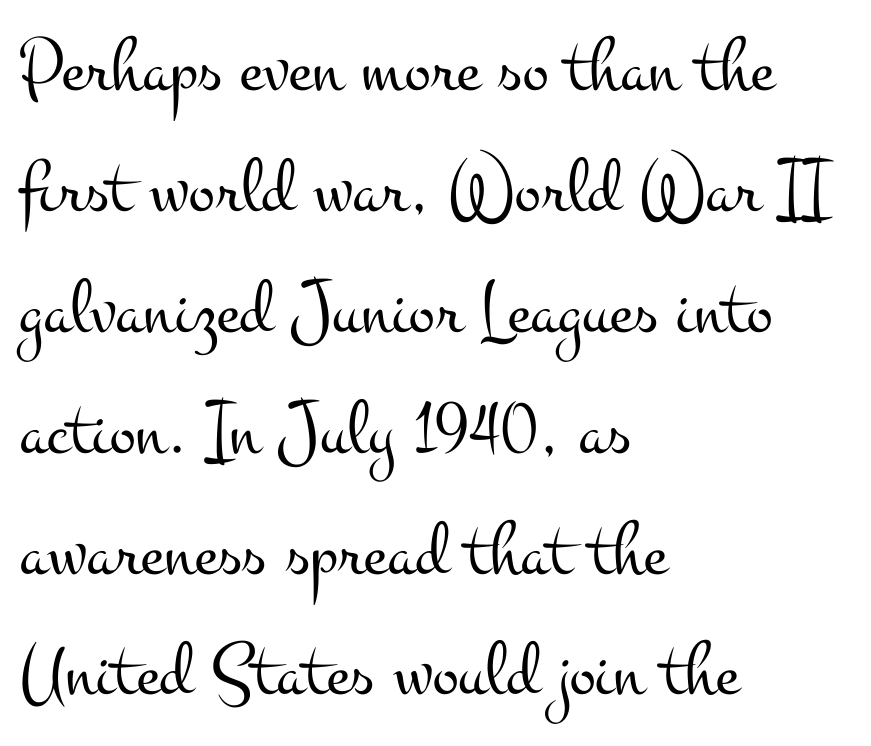
The image shows 78 px light, wide serif type; set left-aligned, normal line spacing (1.55x), normal letter spacing, not underlined; medium stroke contrast and a small x-height.
